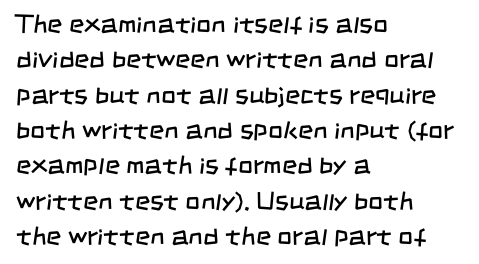
Honestly, there is no underline to notice here at all. Students, observe: this is what conventionally led text looks like. No extra tracking has been applied to these lines. Stems here are at most as thick as an everyday book face. One-word summary of the alignment: left.
